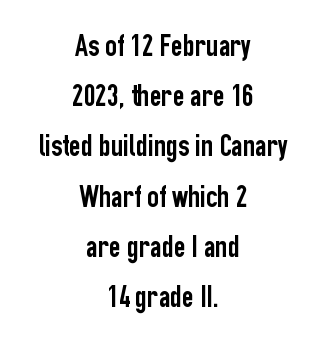
Q: Is the text italic (slanted)? A: No, it is upright.
Q: Is the typeface a serif or a sans-serif typeface? A: Sans-serif.
Q: Is the text underlined? A: No.
Q: How is the paragraph aligned? A: Centered.
Q: Is the spacing between letters normal or unusually wide? A: Normal.
Q: Is the spacing between lines tight, normal or loose? A: Normal.
Q: Width (condensed, normal, or wide)? A: Condensed.
Q: Stroke contrast? A: Low.
Q: x-height? A: Medium.
Q: Monospaced? A: No.
